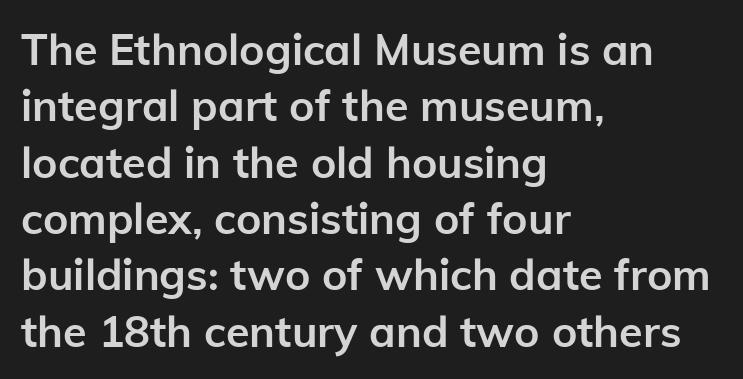
The image shows 43 px semibold sans-serif type, upright; set left-aligned, normal line spacing (1.31x), normal letter spacing, not underlined; low stroke contrast and a medium x-height.
